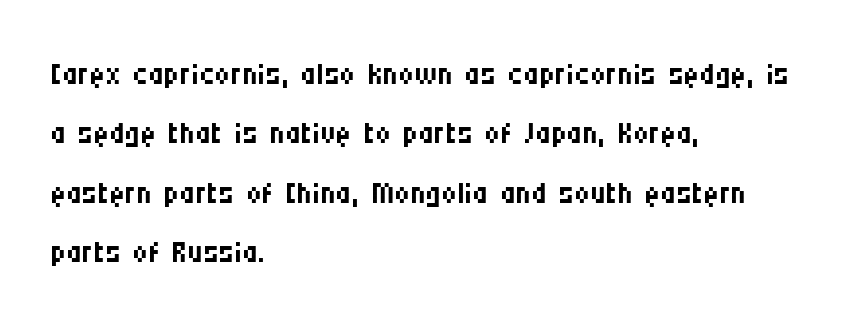
The image shows 43 px regular-weight, condensed sans-serif type, upright; set left-aligned, normal line spacing (1.38x), normal letter spacing, not underlined; medium stroke contrast and a large x-height.
